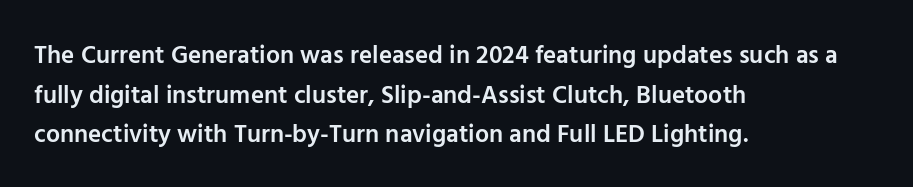
A bare baseline throughout the passage. Letter spacing: default. It's the straight-up-and-down kind of type. A somewhat darkened texture: the type is semibold rather than bold. Interline gaps are of average width in this sample. Compared with a centered layout, this one pins lines to the left instead.
